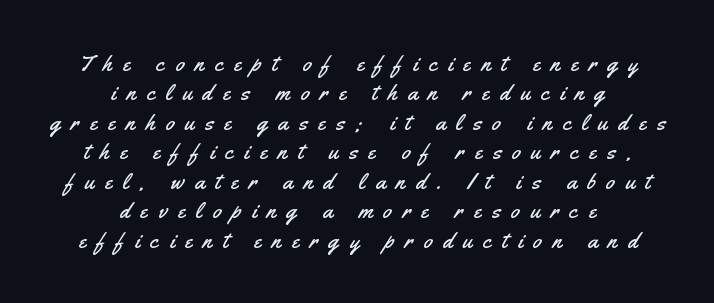
The rendering inserts visible extra space after every character. The passage shown stacks its lines at a standard gap. Compared with a flush-left layout, this one balances lines on the center instead.
